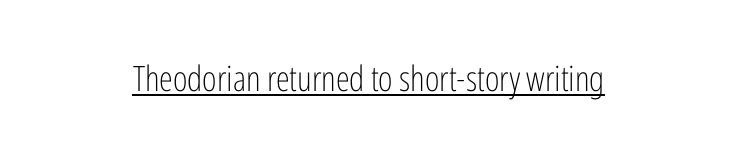
The image shows 35 px light, condensed sans-serif type, upright; set centered, normal letter spacing, underlined; low stroke contrast and a medium x-height.
